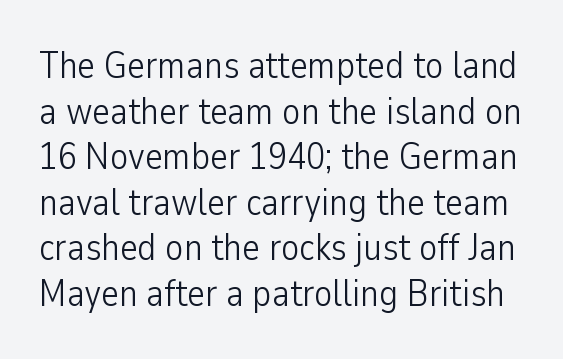
{"serif": "no", "italic": "no", "bold": "no", "weight": "light", "width": "condensed", "stroke_contrast": "low", "x_height": "medium", "monospaced": "no", "underline": "no", "line_spacing_ratio": 1.2, "letter_spacing": "normal", "letter_spacing_em": 0.0, "glyph_px": 38}
